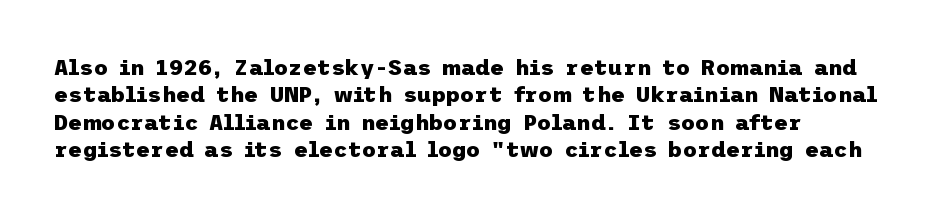
{"italic": "no", "bold": "yes", "underline": "no", "line_spacing_ratio": 1.24, "letter_spacing": "normal", "letter_spacing_em": 0.0, "glyph_px": 22}
